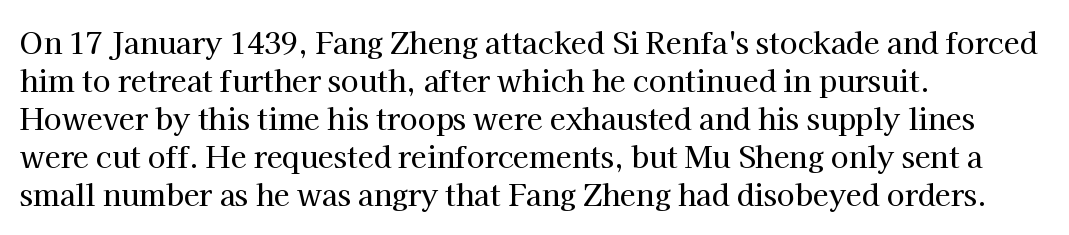
{"serif": "yes", "italic": "no", "width": "normal", "stroke_contrast": "high", "x_height": "medium", "monospaced": "no", "underline": "no", "align": "left", "line_spacing": "normal", "line_spacing_ratio": 1.31, "letter_spacing": "normal", "letter_spacing_em": 0.0, "glyph_px": 29}
